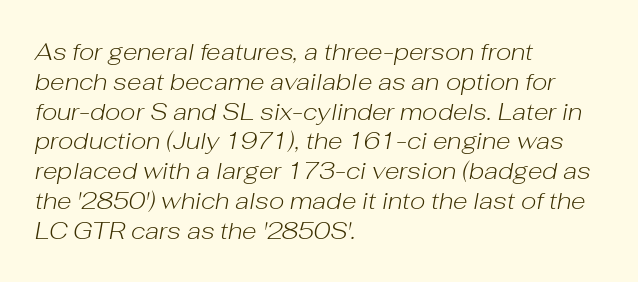
The image shows 24 px text type, italic (leaning right); set left-aligned, line spacing 1.24x, normal letter spacing, not underlined.
